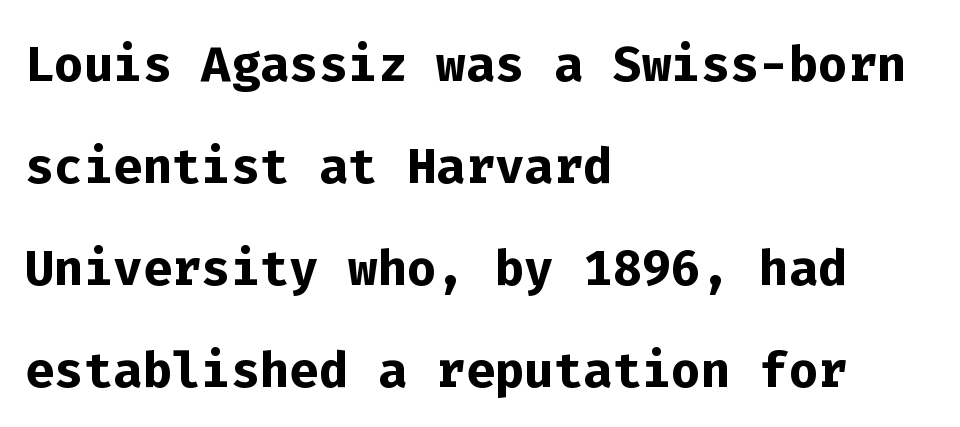
The letters march in equal steps, a hallmark of fixed-pitch type. The designer left line spacing at the default. All the whitespace from short lines collects on the right. Every character sits straight up, as roman type does. The line texture is even and compact thanks to regular tracking.
